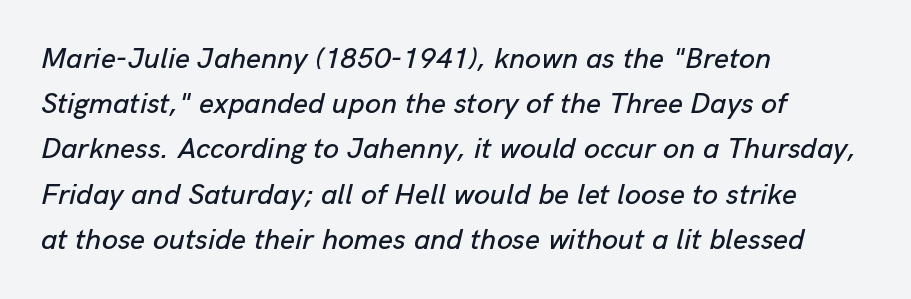
The leading is moderate, giving the passage an even texture. The glyphs are unaccompanied by any horizontal stroke below them. These lines are rendered in a variable-pitch font. In terms of posture, this sample is oblique. The tracking reads as untouched default to a designer's eye.
